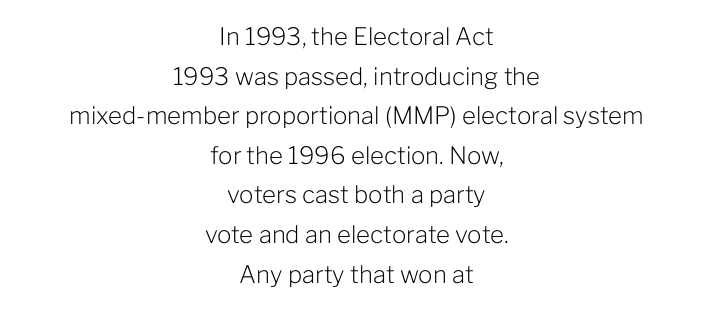
{"italic": "no", "bold": "no", "underline": "no", "align": "center", "line_spacing": "normal", "line_spacing_ratio": 1.65, "letter_spacing": "normal", "letter_spacing_em": 0.0, "glyph_px": 24}
